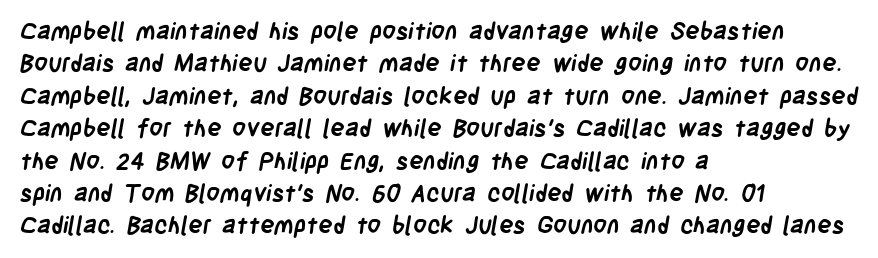
Q: Is the text bold? A: Yes.
Q: Is the text underlined? A: No.
Q: How is the paragraph aligned? A: Left-aligned.
Q: Is the spacing between letters normal or unusually wide? A: Normal.
Q: Is the spacing between lines tight, normal or loose? A: Normal.
